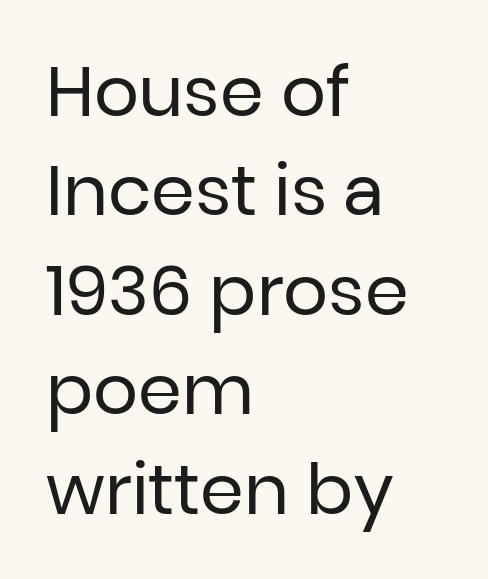
The image shows 70 px regular-weight sans-serif type, upright; set left-aligned, normal line spacing (1.42x), normal letter spacing, not underlined; low stroke contrast and a medium x-height.
